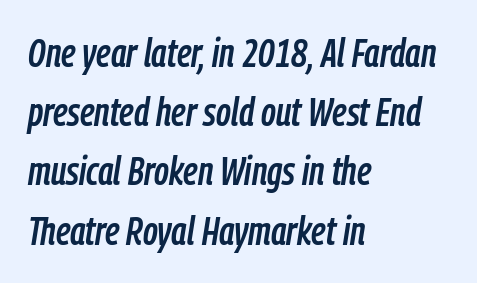
Each row of text sits above clean, open space. You can tell it's italic because the verticals aren't actually vertical. Spacing verdict: proportional, widths tailored to each character. One-word summary of the alignment: left. The rendering keeps characters at their native spacing.
